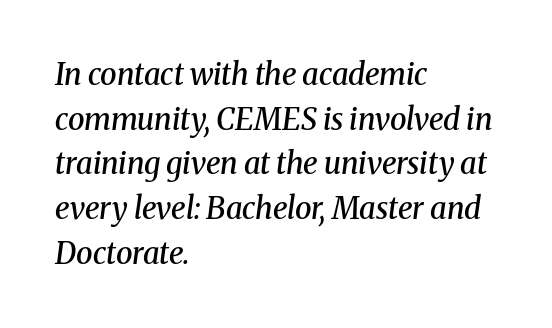
Q: Is the text bold? A: Semi-bold.
Q: Is the text italic (slanted)? A: Yes, it leans right by about 8 degrees.
Q: Is the typeface a serif or a sans-serif typeface? A: Serif.
Q: Is the text underlined? A: No.
Q: How is the paragraph aligned? A: Left-aligned.
Q: Is the spacing between letters normal or unusually wide? A: Normal.
Q: Is the spacing between lines tight, normal or loose? A: Normal.
Q: Width (condensed, normal, or wide)? A: Normal.
Q: Stroke contrast? A: Medium.
Q: x-height? A: Medium.
Q: Monospaced? A: No.
